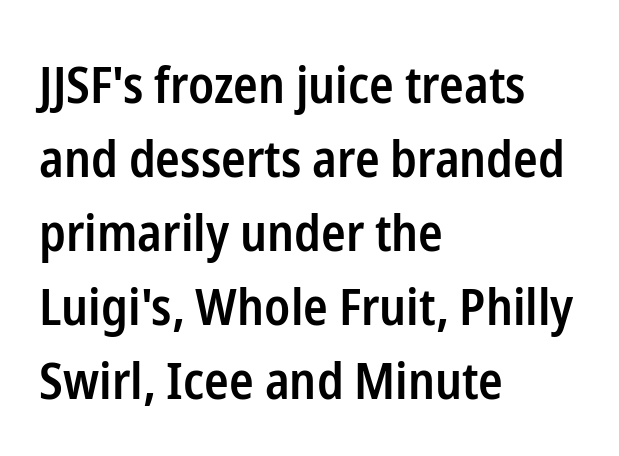
The image shows 51 px semibold, condensed sans-serif type, upright; set left-aligned, normal line spacing (1.45x), normal letter spacing, not underlined; low stroke contrast and a medium x-height.
